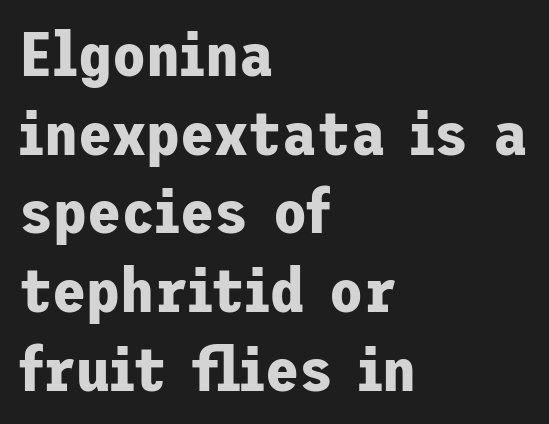
Q: Is the text bold? A: Yes.
Q: Is the text italic (slanted)? A: No, it is upright.
Q: Is the typeface a serif or a sans-serif typeface? A: Sans-serif.
Q: Is the text underlined? A: No.
Q: How is the paragraph aligned? A: Left-aligned.
Q: Is the spacing between letters normal or unusually wide? A: Normal.
Q: Is the spacing between lines tight, normal or loose? A: Normal.
Q: Width (condensed, normal, or wide)? A: Normal.
Q: Stroke contrast? A: Low.
Q: x-height? A: Medium.
